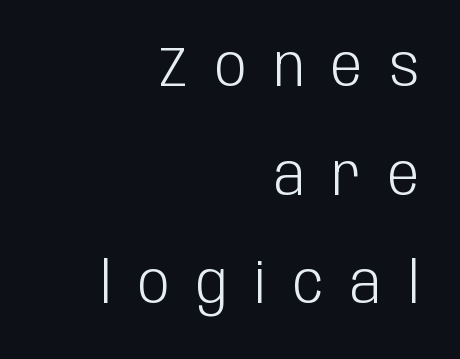
Q: Is the text bold? A: No.
Q: Is the text italic (slanted)? A: No, it is upright.
Q: Is the typeface a serif or a sans-serif typeface? A: Sans-serif.
Q: Is the text underlined? A: No.
Q: How is the paragraph aligned? A: Right-aligned.
Q: Is the spacing between letters normal or unusually wide? A: Unusually wide.
Q: Is the spacing between lines tight, normal or loose? A: Loose.
Q: Width (condensed, normal, or wide)? A: Condensed.
Q: Stroke contrast? A: Low.
Q: x-height? A: Large.
Q: Monospaced? A: No.
